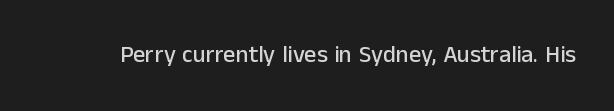
Q: Is the text italic (slanted)? A: No, it is upright.
Q: Is the text underlined? A: No.
Q: Is the spacing between letters normal or unusually wide? A: Normal.
